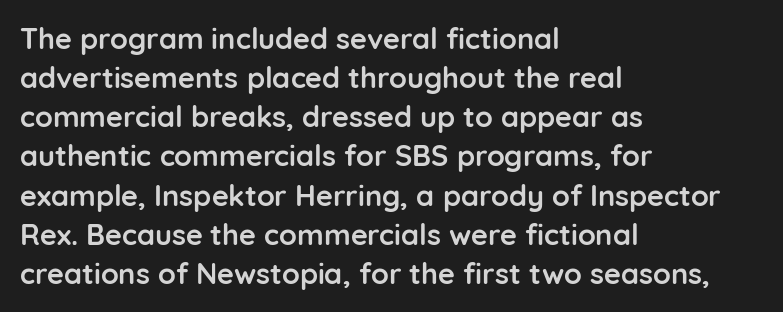
{"serif": "no", "italic": "no", "bold": "yes", "weight": "semibold", "width": "normal", "stroke_contrast": "low", "x_height": "medium", "monospaced": "no", "underline": "no", "align": "left", "line_spacing": "normal", "line_spacing_ratio": 1.35, "letter_spacing": "normal", "letter_spacing_em": 0.0, "glyph_px": 29}
